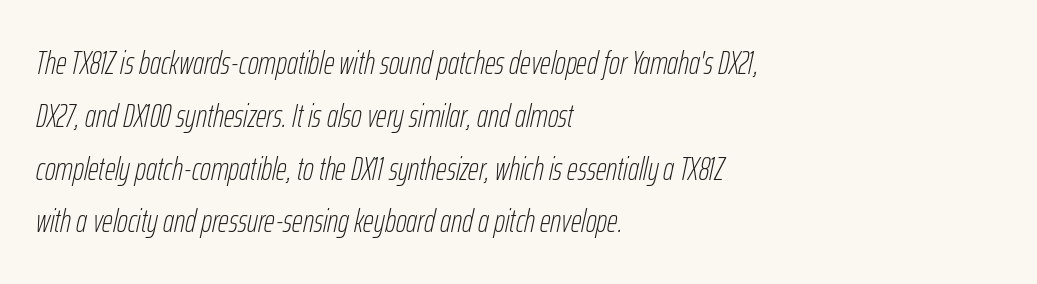
The image shows 33 px thin, condensed type, italic (leaning right); set left-aligned, normal line spacing (1.6x), normal letter spacing, not underlined; low stroke contrast and a medium x-height.
